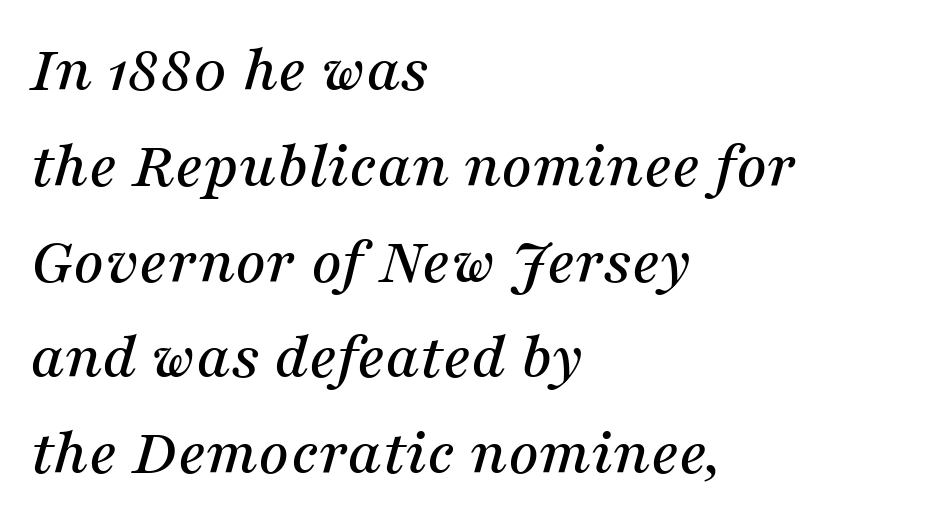
Spacing between characters is what you'd get straight out of the box. Unmarked baselines from the first word to the last. Character widths vary here, with narrow letters taking less room than wide ones. Is there much room between lines? A standard amount, neither cramped nor airy. Serif or sans? Serif — the stroke terminals have little feet. The face used here has a pronounced slope to its letters.
